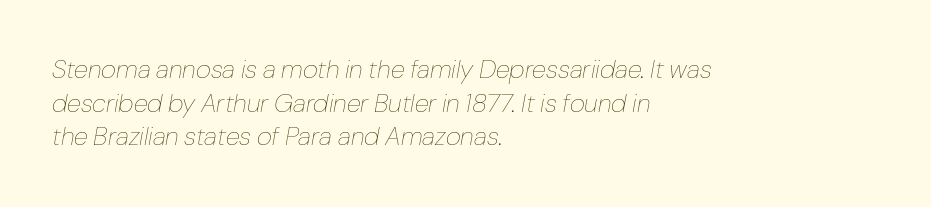
Compared with ordinary roman type, these characters are visibly tilted. Stem width sits at or under what a default text font uses. This rendering uses left alignment, leaving the right contour irregular. The type is set solid horizontally, with unmodified tracking. Horizontal bands of white between lines are of average thickness. Check under the words: just untouched page.
